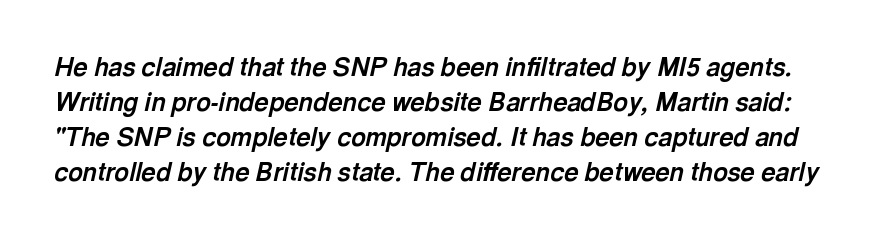
The image shows 25 px bold type, italic (leaning right); set normal line spacing (1.4x), normal letter spacing, not underlined.
